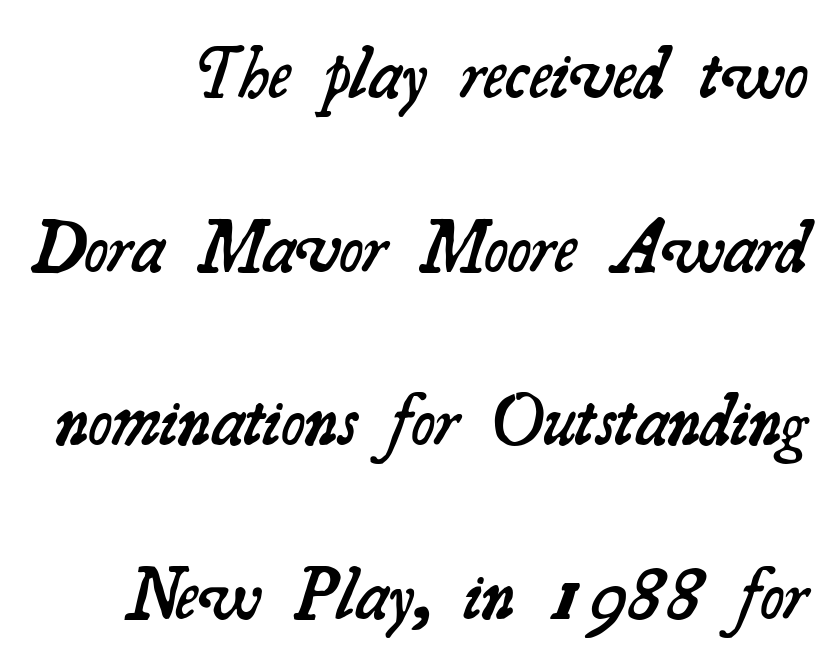
Nothing unusual about the tracking: characters are spaced as the font intends. Any mark beneath the type? The region is blank. Do the characters align in a grid? No, the font is proportional. The font family rendered here belongs to the serif group. A great deal of white space separates one row of letters from the next. The paragraph shown leans on its right margin.
